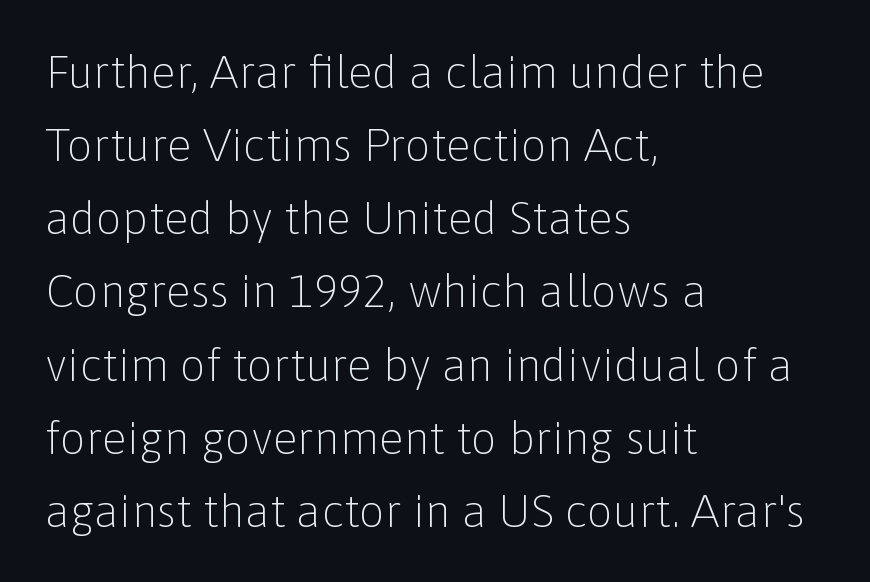
{"serif": "no", "italic": "no", "bold": "no", "weight": "light", "width": "normal", "stroke_contrast": "low", "x_height": "medium", "monospaced": "no", "underline": "no", "align": "left", "line_spacing": "normal", "line_spacing_ratio": 1.59, "letter_spacing": "normal", "letter_spacing_em": 0.0, "glyph_px": 46}
